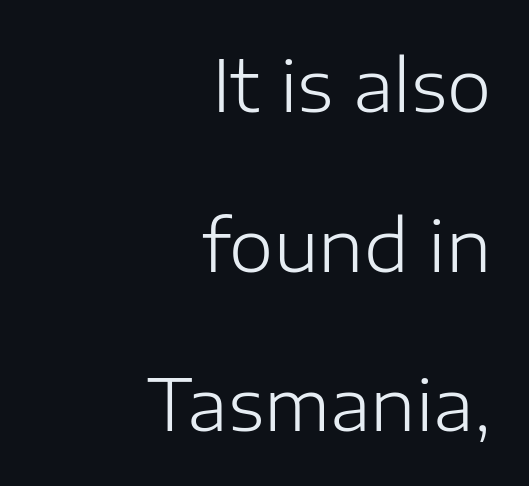
Regarding serifs, this sample does without them. This sample uses plain, unmodified letter spacing. Right-aligned paragraph, ragged on the left. Every character sits straight up, as roman type does. This rendering features lettering with no underline. You could not count columns in this text — the font is proportionally spaced.
